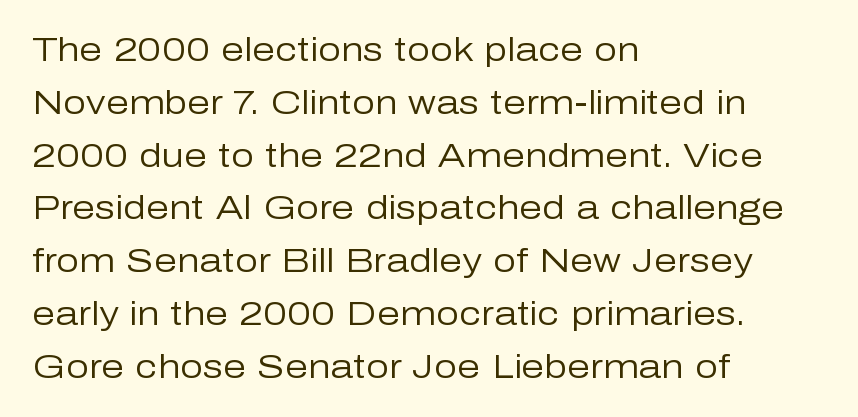
The image shows 33 px regular-weight sans-serif type, upright; set left-aligned, normal line spacing (1.6x), normal letter spacing, not underlined; low stroke contrast and a medium x-height.
